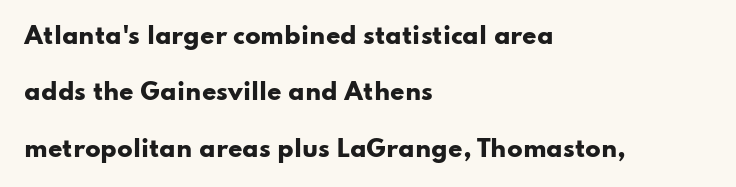
{"italic": "no", "bold": "yes", "underline": "no", "align": "left", "line_spacing": "loose", "line_spacing_ratio": 2.45, "letter_spacing": "normal", "letter_spacing_em": 0.0, "glyph_px": 23}
